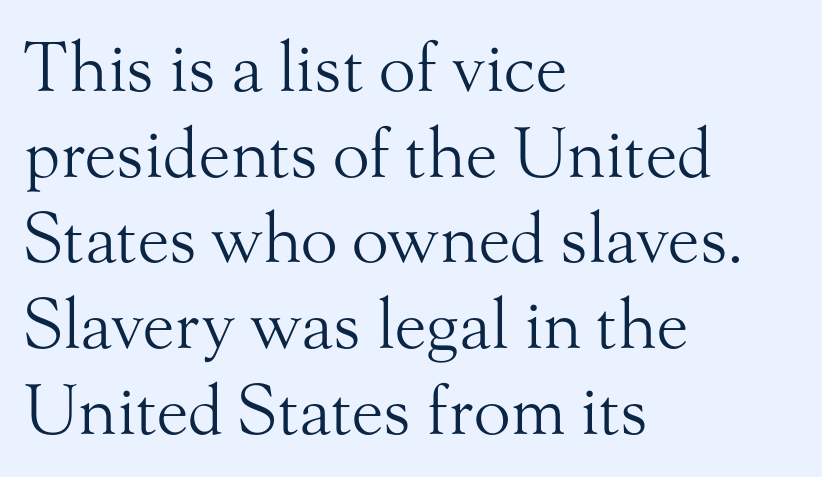
{"serif": "yes", "italic": "no", "bold": "no", "weight": "light", "width": "normal", "stroke_contrast": "medium", "x_height": "small", "monospaced": "no", "underline": "no", "align": "left", "line_spacing": "normal", "line_spacing_ratio": 1.26, "letter_spacing": "normal", "letter_spacing_em": 0.0, "glyph_px": 68}
